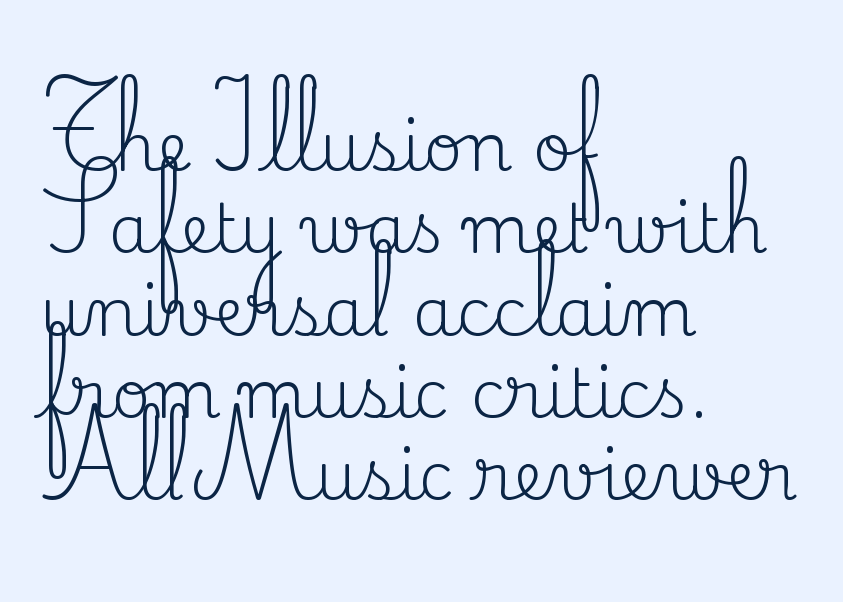
The image shows 68 px regular-weight serif type, upright; set left-aligned, line spacing 1.21x, normal letter spacing, not underlined; medium stroke contrast and a small x-height.
